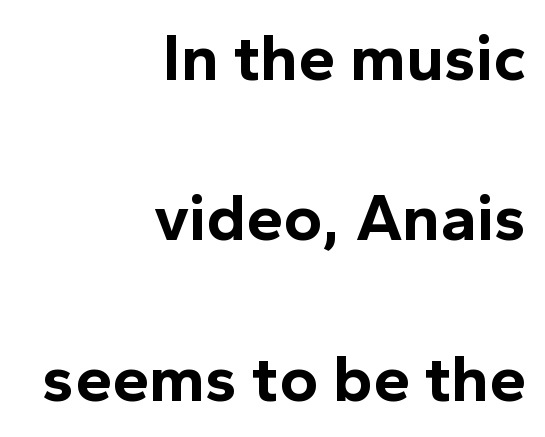
Regarding leading, the lines here are spaced well apart. Words float on clear page, feet unadorned. Note: no serifs on the glyphs. Here the designer chose a conventional face with non-uniform glyph widths. Unlike italic type, these characters show no tilt at all.
